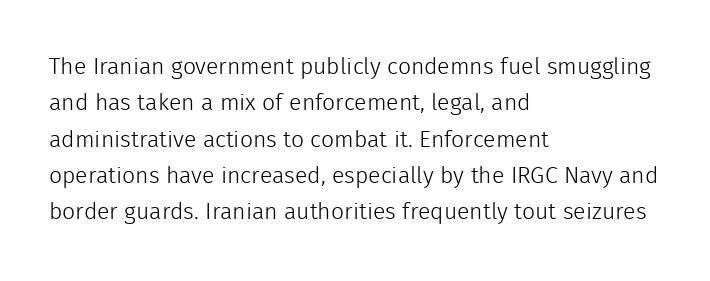
{"italic": "no", "bold": "no", "underline": "no", "align": "left", "line_spacing": "normal", "line_spacing_ratio": 1.58, "letter_spacing": "normal", "letter_spacing_em": 0.0, "glyph_px": 23}
